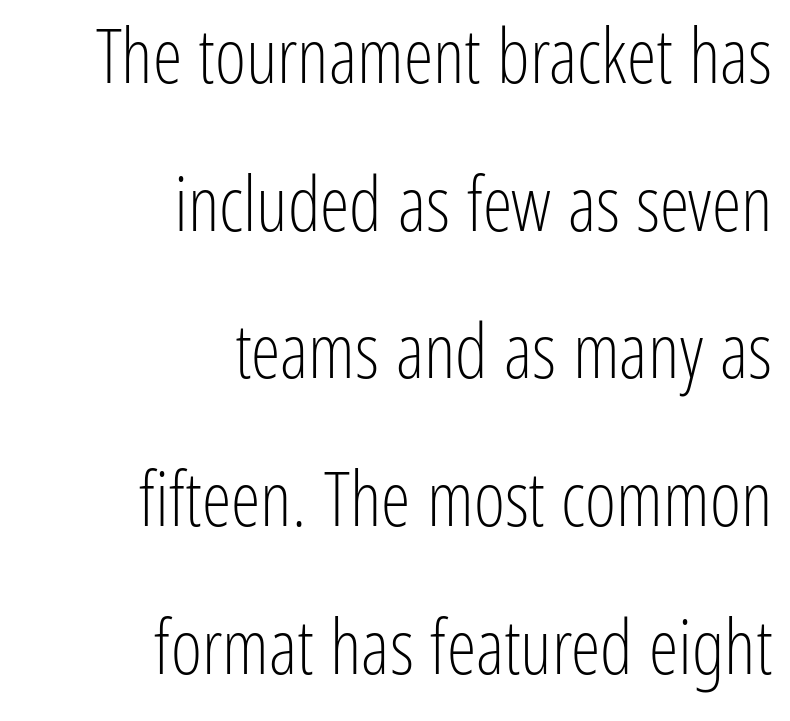
{"serif": "no", "italic": "no", "bold": "no", "weight": "light", "width": "condensed", "stroke_contrast": "low", "x_height": "medium", "monospaced": "no", "underline": "no", "align": "right", "line_spacing": "loose", "line_spacing_ratio": 1.97, "letter_spacing": "normal", "letter_spacing_em": 0.0, "glyph_px": 75}
